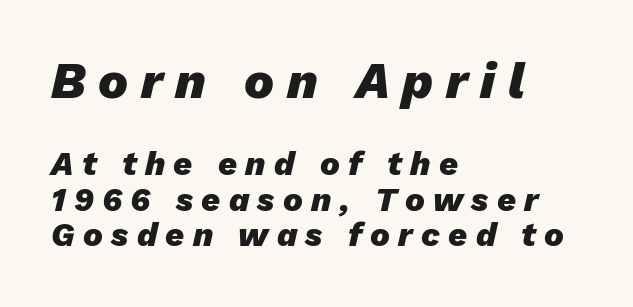
The image shows 50 px heavy type, italic (leaning right); set left-aligned, tight line spacing (1.07x), unusually wide letter spacing (+0.25 em), not underlined; the first (top) block is 1.52x larger; low stroke contrast and a medium x-height.
